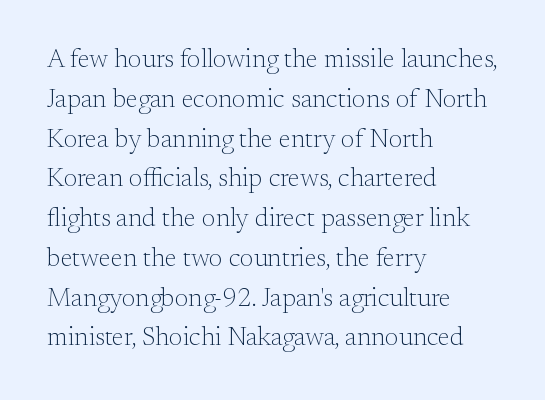
Q: Is the text bold? A: No.
Q: Is the text italic (slanted)? A: No, it is upright.
Q: Is the text underlined? A: No.
Q: How is the paragraph aligned? A: Left-aligned.
Q: Is the spacing between letters normal or unusually wide? A: Normal.
Q: Is the spacing between lines tight, normal or loose? A: Normal.
